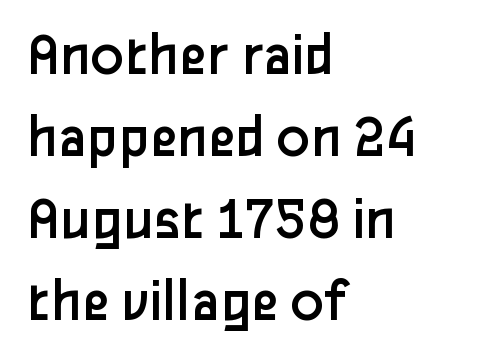
{"serif": "no", "italic": "no", "bold": "no", "weight": "regular", "width": "normal", "stroke_contrast": "low", "x_height": "medium", "monospaced": "no", "underline": "no", "align": "left", "line_spacing": "normal", "line_spacing_ratio": 1.32, "letter_spacing": "normal", "letter_spacing_em": 0.0, "glyph_px": 62}
